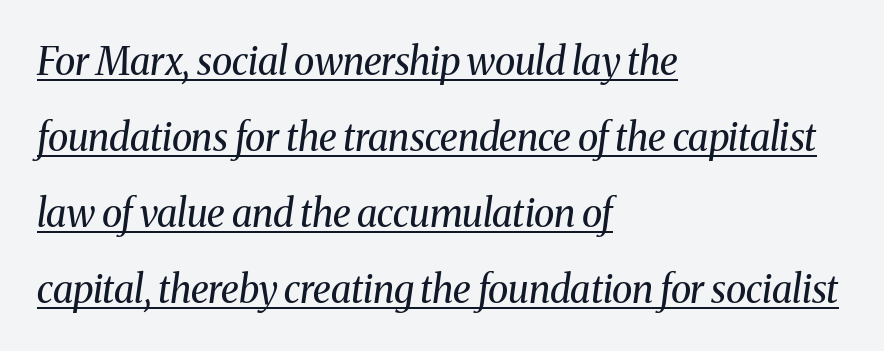
The image shows 38 px regular-weight serif type, italic (leaning right); set left-aligned, loose line spacing (2.0x), normal letter spacing, underlined; medium stroke contrast and a medium x-height.
